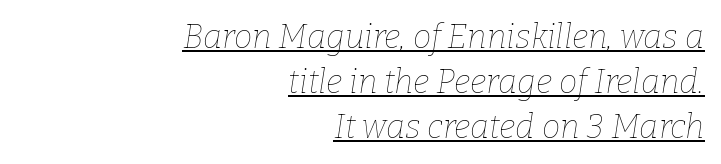
Line spacing here is normal. The typesetting does not lean heavy: it is not bold. Underline: present. It's the slanting kind of type. The face used here is rendered with its standard letterfit. Spacing verdict: proportional, widths tailored to each character.
